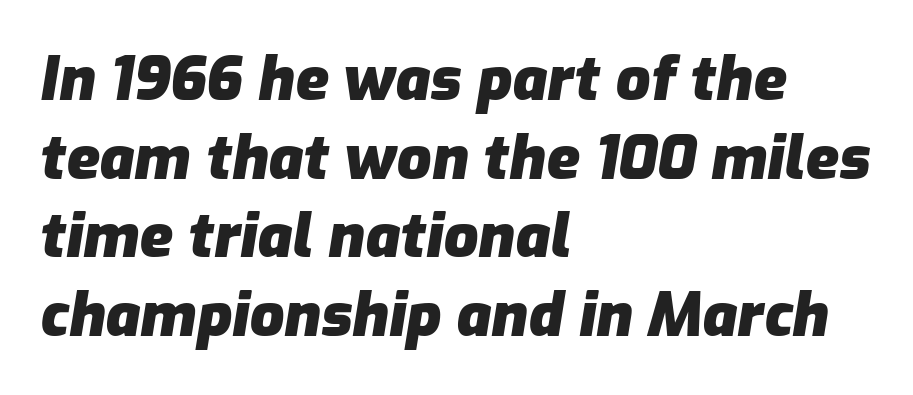
Q: Is the text bold? A: Yes.
Q: Is the text italic (slanted)? A: Yes, it leans right by about 9 degrees.
Q: Is the text underlined? A: No.
Q: How is the paragraph aligned? A: Left-aligned.
Q: Is the spacing between letters normal or unusually wide? A: Normal.
Q: Is the spacing between lines tight, normal or loose? A: Normal.
Q: Width (condensed, normal, or wide)? A: Normal.
Q: Stroke contrast? A: Low.
Q: x-height? A: Medium.
Q: Monospaced? A: No.
